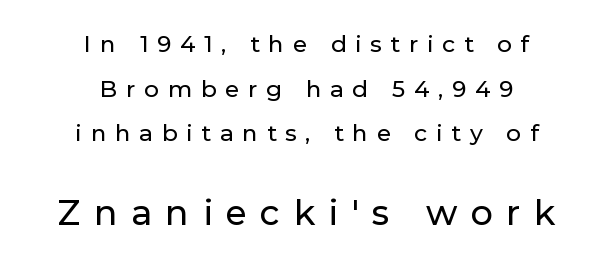
The image shows 35 px sans-serif type, upright; set centered, loose line spacing (1.94x), unusually wide letter spacing (+0.38 em), not underlined; the second (bottom) block is 1.52x larger; low stroke contrast and a medium x-height.
